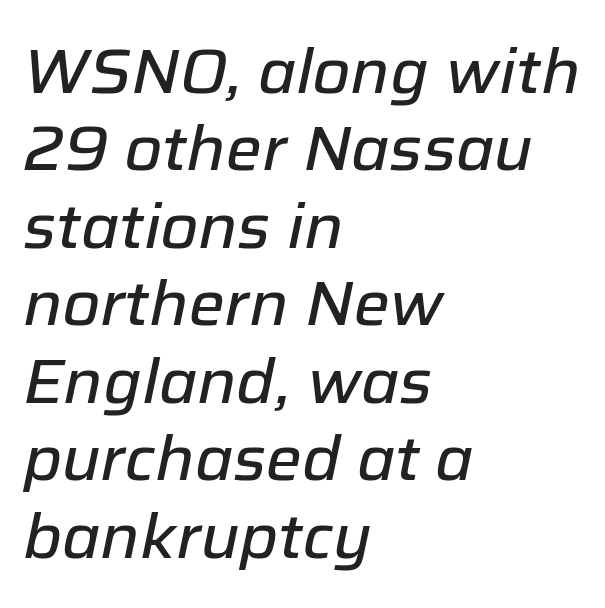
Q: Is the text italic (slanted)? A: Yes, it leans right by about 12 degrees.
Q: Is the text underlined? A: No.
Q: How is the paragraph aligned? A: Left-aligned.
Q: Is the spacing between letters normal or unusually wide? A: Normal.
Q: Is the spacing between lines tight, normal or loose? A: Normal.
Q: Width (condensed, normal, or wide)? A: Normal.
Q: Stroke contrast? A: Low.
Q: x-height? A: Medium.
Q: Monospaced? A: No.
